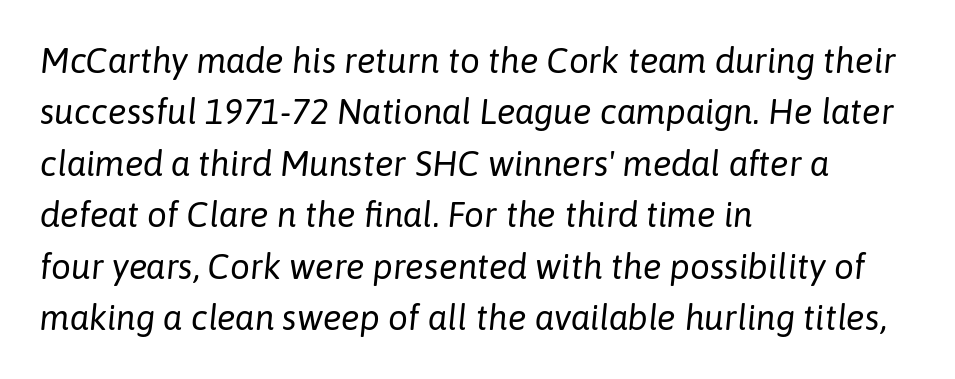
The image shows 35 px regular-weight type, italic (leaning right); set left-aligned, normal line spacing (1.47x), normal letter spacing, not underlined; low stroke contrast and a medium x-height.
